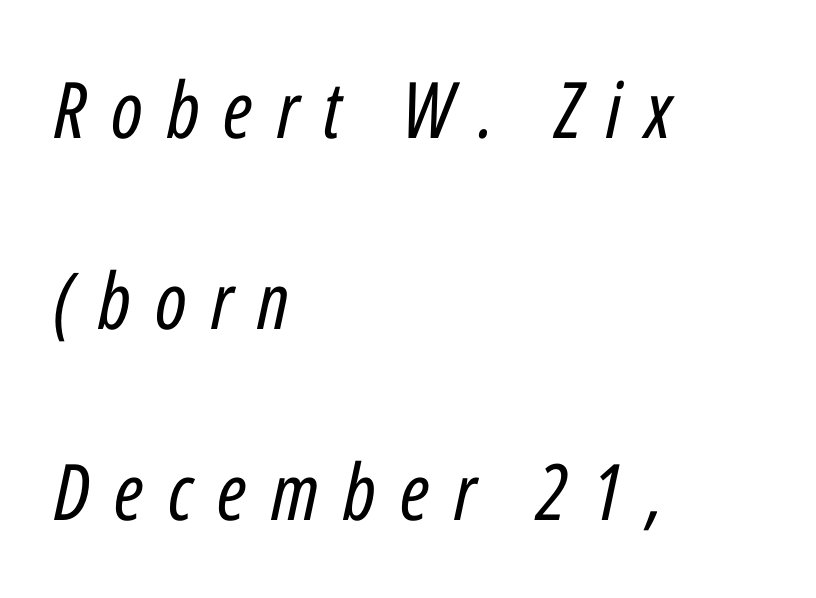
{"italic": "yes", "lean": "right", "slant_degrees": 12, "bold": "no", "weight": "regular", "width": "condensed", "stroke_contrast": "low", "x_height": "medium", "monospaced": "no", "underline": "no", "align": "left", "line_spacing": "loose", "line_spacing_ratio": 2.45, "letter_spacing": "wide", "letter_spacing_em": 0.31, "glyph_px": 78}
